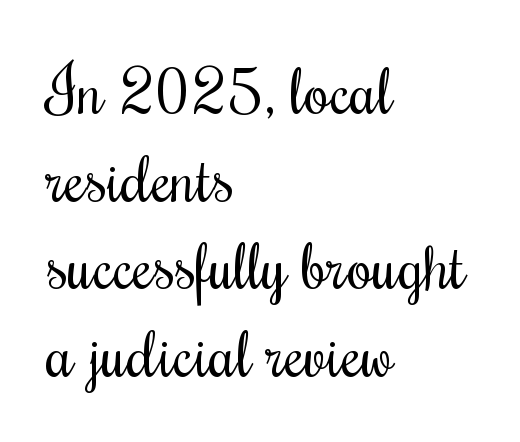
The image shows 65 px regular-weight, condensed serif type; set left-aligned, normal line spacing (1.35x), normal letter spacing, not underlined; medium stroke contrast and a small x-height.
